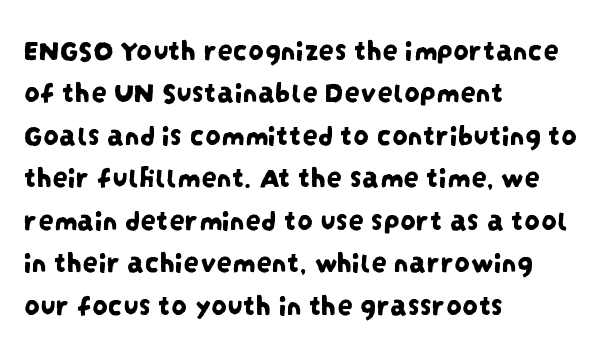
Each word holds together tightly as a unit, with standard inter-letter gaps. The passage shown stacks its lines at a standard gap. You could not count columns in this text — the font is proportionally spaced. The setting favours the left margin, as ordinary paragraphs usually do.
